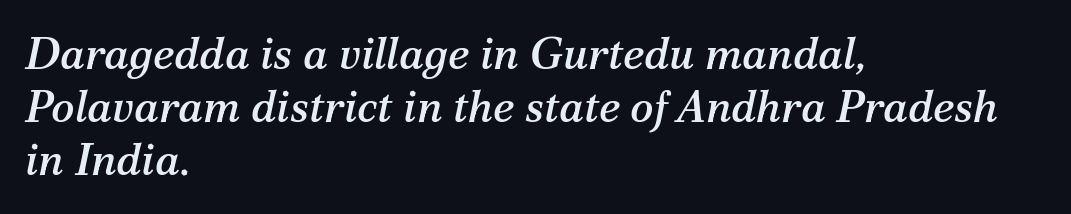
{"serif": "yes", "italic": "yes", "lean": "right", "slant_degrees": 12, "width": "normal", "stroke_contrast": "medium", "x_height": "medium", "monospaced": "no", "underline": "no", "align": "left", "line_spacing_ratio": 1.2, "letter_spacing": "normal", "letter_spacing_em": 0.0, "glyph_px": 44}
